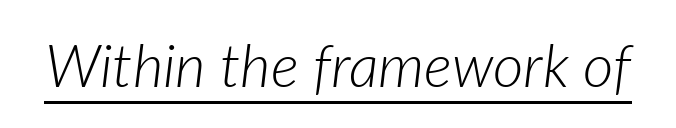
{"italic": "yes", "lean": "right", "slant_degrees": 7, "bold": "no", "weight": "light", "width": "normal", "stroke_contrast": "low", "x_height": "medium", "monospaced": "no", "underline": "yes", "letter_spacing": "normal", "letter_spacing_em": 0.0, "glyph_px": 59}
